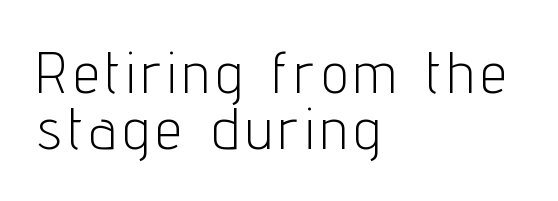
The image shows 58 px light, condensed sans-serif type, upright; set left-aligned, tight line spacing (0.97x), not underlined; low stroke contrast and a medium x-height.
